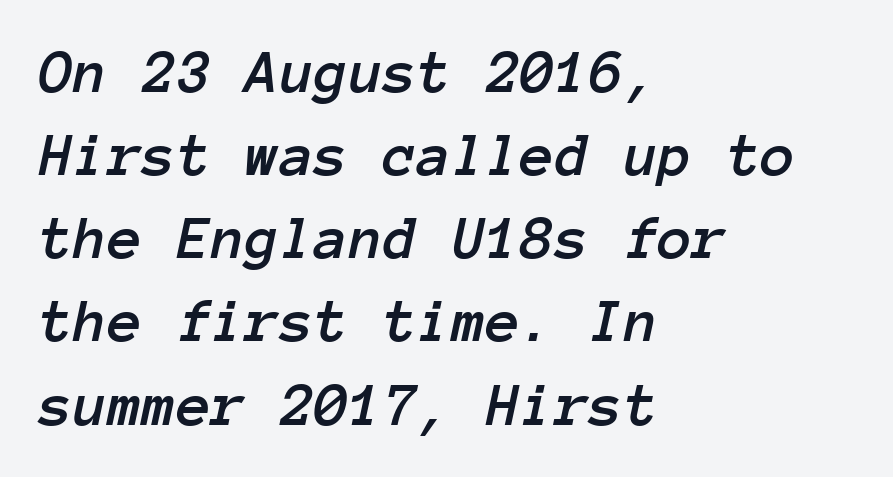
Q: Is the text italic (slanted)? A: Yes, it leans right by about 12 degrees.
Q: Is the text underlined? A: No.
Q: How is the paragraph aligned? A: Left-aligned.
Q: Is the spacing between letters normal or unusually wide? A: Normal.
Q: Is the spacing between lines tight, normal or loose? A: Normal.
Q: Width (condensed, normal, or wide)? A: Normal.
Q: Stroke contrast? A: Low.
Q: x-height? A: Medium.
Q: Monospaced? A: Yes.
